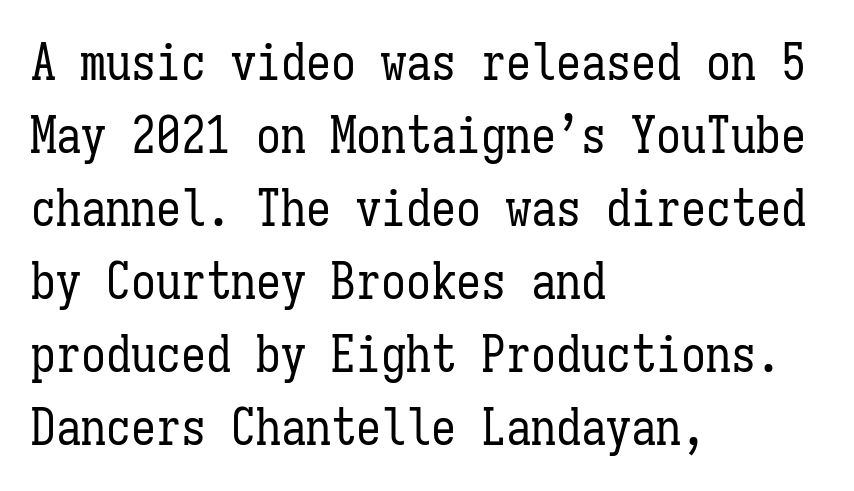
The image shows 50 px regular-weight, condensed type, upright, monospaced; set left-aligned, normal line spacing (1.46x), normal letter spacing, not underlined; low stroke contrast and a medium x-height.
